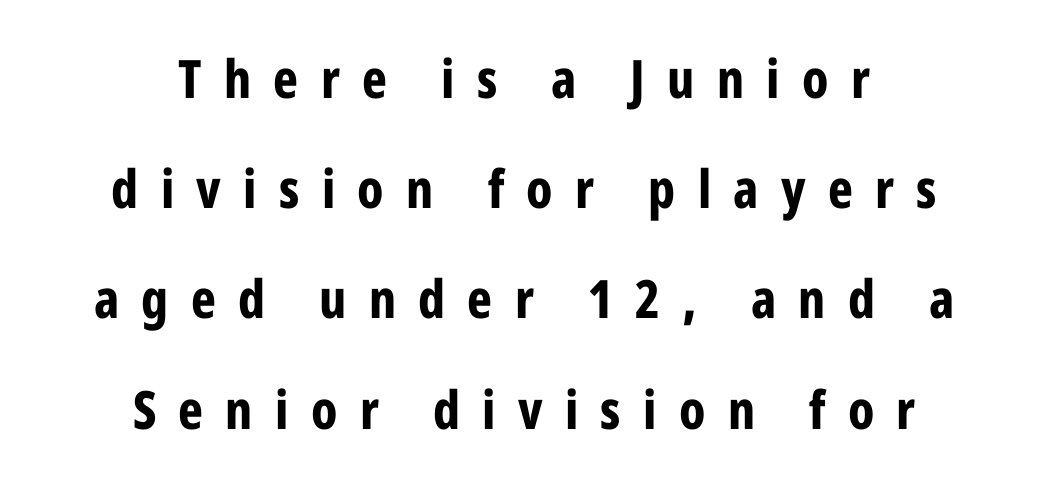
The zone under the glyphs is completely vacant. Note the varied advance widths — an 'i' is clearly narrower than an 'm'. The passage is arranged like a title page — every line centered. Letter spacing: wide.
